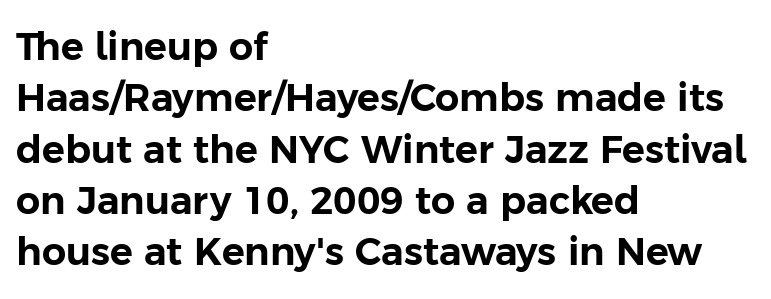
{"serif": "no", "italic": "no", "width": "normal", "stroke_contrast": "low", "x_height": "medium", "monospaced": "no", "underline": "no", "align": "left", "line_spacing": "normal", "line_spacing_ratio": 1.35, "letter_spacing": "normal", "letter_spacing_em": 0.0, "glyph_px": 38}
